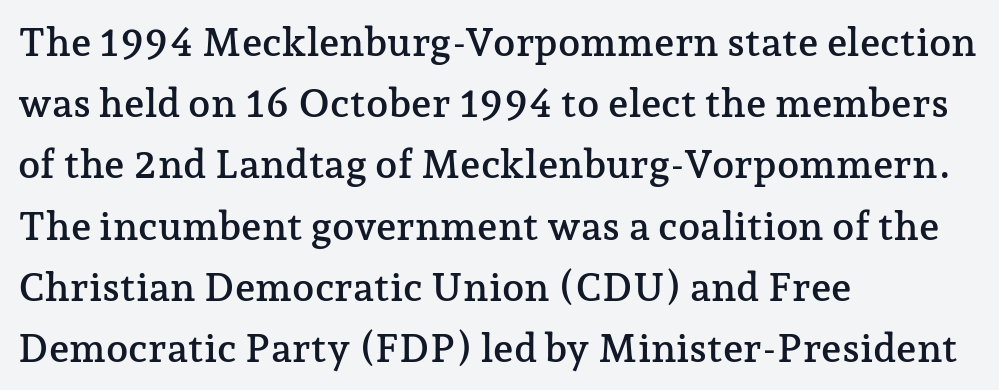
Tall strokes in this sample are plumb rather than angled. Font category for this specimen: serif. Varying glyph widths throughout — classic text-font behaviour. Between one letter and the next there's only the usual sliver of space. The setting favours the left margin, as ordinary paragraphs usually do.
